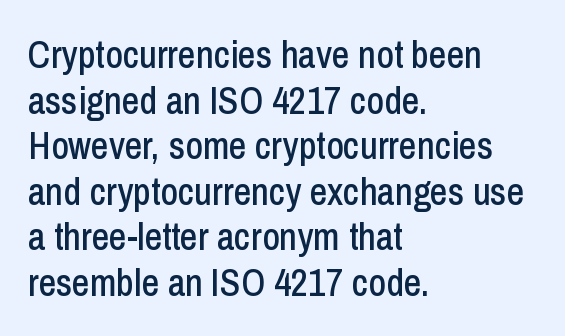
{"serif": "no", "italic": "no", "width": "condensed", "stroke_contrast": "low", "x_height": "medium", "monospaced": "no", "underline": "no", "align": "left", "line_spacing_ratio": 1.2, "letter_spacing": "normal", "letter_spacing_em": 0.0, "glyph_px": 38}
